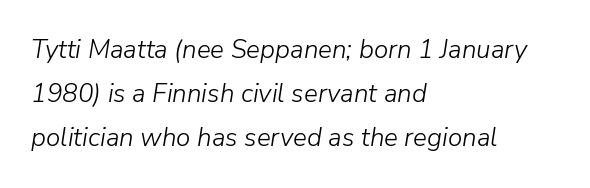
This rendering uses left alignment, leaving the right contour irregular. The designer left line spacing at the default. This is oblique type, the kind used for emphasis or titles. Stroke mass is kept to a normal reading level or below. Descender tails drop into unmarked territory. Short note: letters normally spaced.
